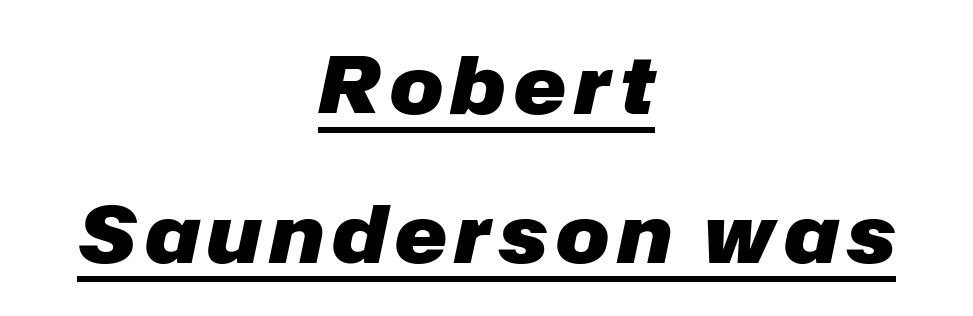
{"italic": "yes", "lean": "right", "slant_degrees": 12, "bold": "yes", "weight": "heavy", "width": "normal", "stroke_contrast": "low", "x_height": "medium", "monospaced": "no", "underline": "yes", "align": "center", "line_spacing_ratio": 1.88, "glyph_px": 79}
